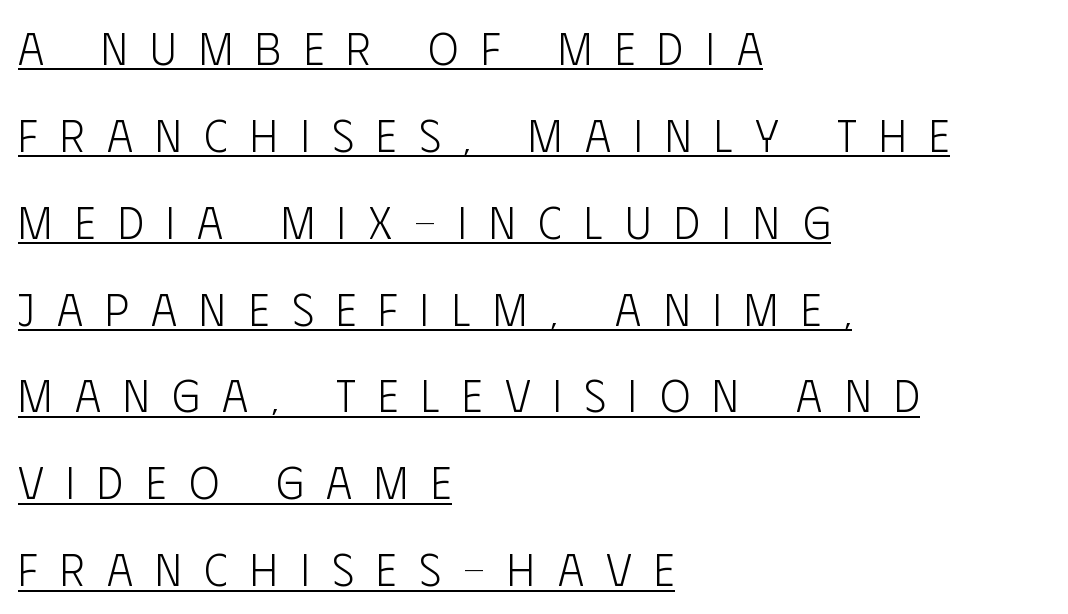
The image shows 45 px light, condensed sans-serif type, upright; set left-aligned, loose line spacing (1.93x), unusually wide letter spacing (+0.5 em), underlined; low stroke contrast and a large x-height.
